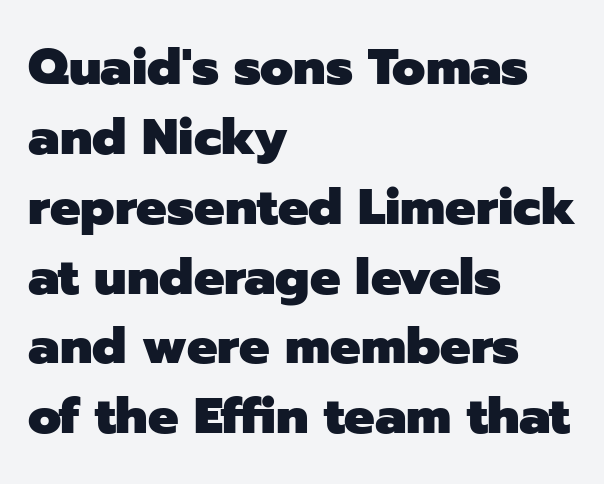
Q: Is the text bold? A: Yes.
Q: Is the text italic (slanted)? A: No, it is upright.
Q: Is the typeface a serif or a sans-serif typeface? A: Sans-serif.
Q: Is the text underlined? A: No.
Q: How is the paragraph aligned? A: Left-aligned.
Q: Is the spacing between letters normal or unusually wide? A: Normal.
Q: Is the spacing between lines tight, normal or loose? A: Normal.
Q: Width (condensed, normal, or wide)? A: Normal.
Q: Stroke contrast? A: Low.
Q: x-height? A: Medium.
Q: Monospaced? A: No.
